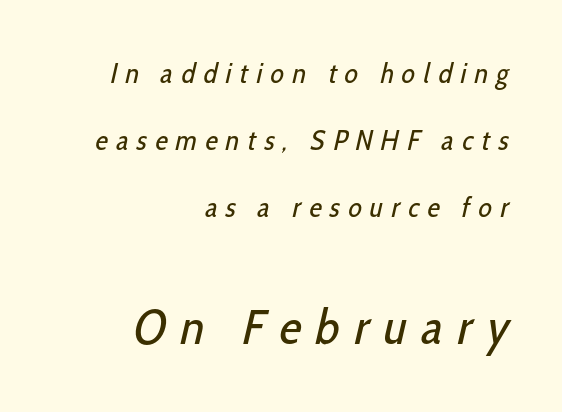
{"serif": "no", "bold": "no", "weight": "regular", "width": "condensed", "stroke_contrast": "low", "x_height": "medium", "monospaced": "no", "underline": "no", "align": "right", "line_spacing": "loose", "line_spacing_ratio": 2.4, "letter_spacing": "wide", "letter_spacing_em": 0.3, "larger_block": "second", "size_ratio": 1.75, "glyph_px": 49}
